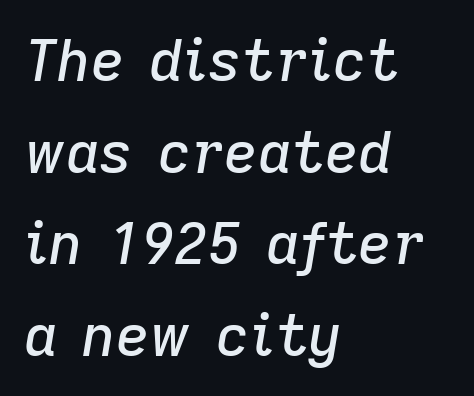
Rendered with sloped, italic letterforms. These lines are rendered in a variable-pitch font. How are the letters spaced? Ordinarily, with no added tracking. A classic flush-left, rag-right setting is used for this passage. Regarding leading, the lines here are spaced in the standard way. Quick note: underline off.
